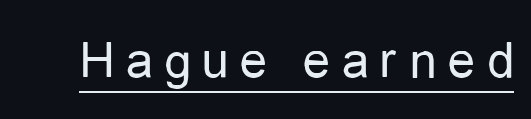
{"serif": "no", "italic": "no", "bold": "no", "weight": "regular", "width": "condensed", "stroke_contrast": "low", "x_height": "medium", "monospaced": "no", "underline": "yes", "letter_spacing": "wide", "letter_spacing_em": 0.22, "glyph_px": 54}
